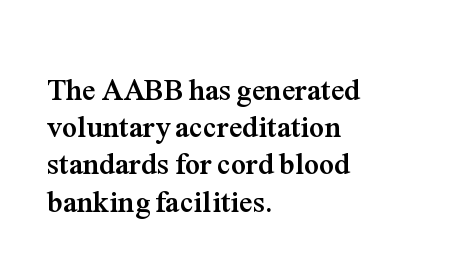
Q: Is the text bold? A: Yes.
Q: Is the text italic (slanted)? A: No, it is upright.
Q: Is the typeface a serif or a sans-serif typeface? A: Serif.
Q: Is the text underlined? A: No.
Q: How is the paragraph aligned? A: Left-aligned.
Q: Is the spacing between letters normal or unusually wide? A: Normal.
Q: Width (condensed, normal, or wide)? A: Normal.
Q: Stroke contrast? A: Medium.
Q: x-height? A: Medium.
Q: Monospaced? A: No.
